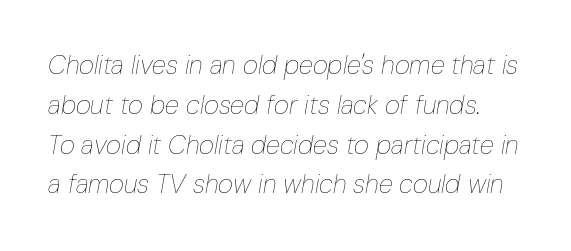
Bold? No — there's no thickening of the strokes. Summary of vertical rhythm: regular, with standard interline spacing. Look at the tracking — it's just the regular setting, nothing added. The gap between lines stays unmarked.
